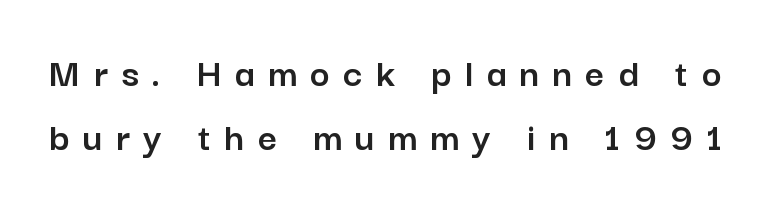
{"serif": "no", "italic": "no", "width": "normal", "stroke_contrast": "low", "x_height": "medium", "monospaced": "no", "underline": "no", "line_spacing": "normal", "line_spacing_ratio": 1.53, "letter_spacing": "wide", "letter_spacing_em": 0.32, "glyph_px": 42}
